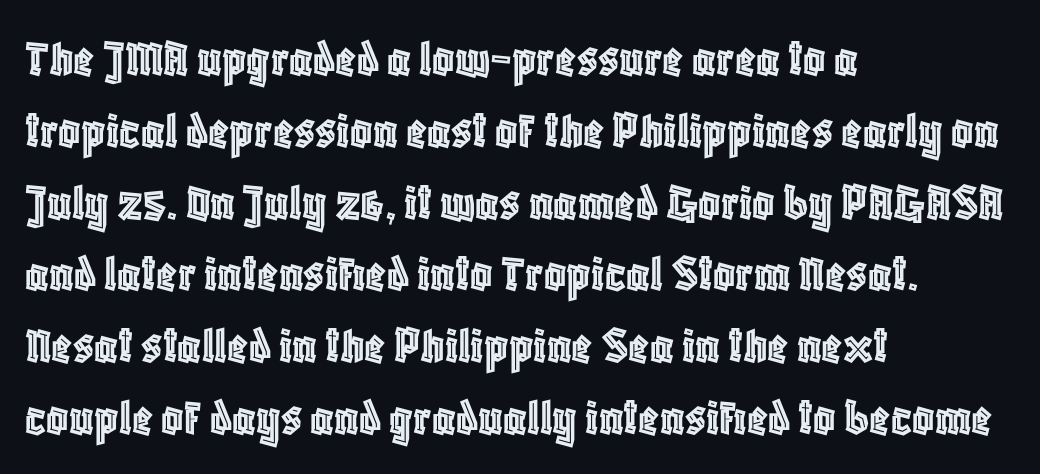
{"italic": "no", "width": "condensed", "x_height": "large", "monospaced": "no", "underline": "no", "align": "left", "line_spacing": "normal", "line_spacing_ratio": 1.33, "letter_spacing": "normal", "letter_spacing_em": 0.0, "glyph_px": 54}
